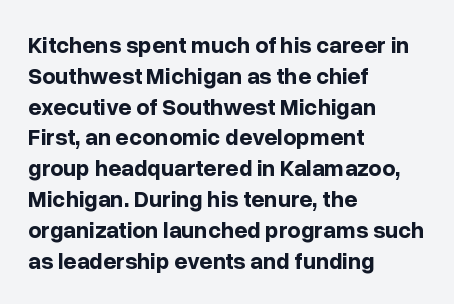
{"italic": "no", "bold": "yes", "underline": "no", "align": "left", "line_spacing": "normal", "line_spacing_ratio": 1.34, "letter_spacing": "normal", "letter_spacing_em": 0.0, "glyph_px": 23}
